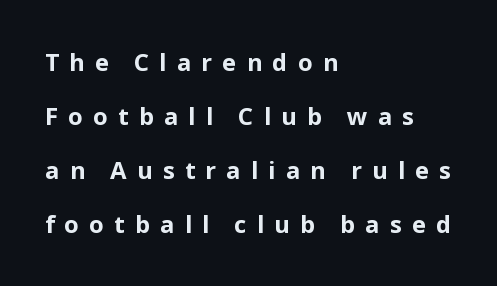
Q: Is the text bold? A: Yes.
Q: Is the text italic (slanted)? A: No, it is upright.
Q: Is the text underlined? A: No.
Q: How is the paragraph aligned? A: Left-aligned.
Q: Is the spacing between letters normal or unusually wide? A: Unusually wide.
Q: Is the spacing between lines tight, normal or loose? A: Loose.
